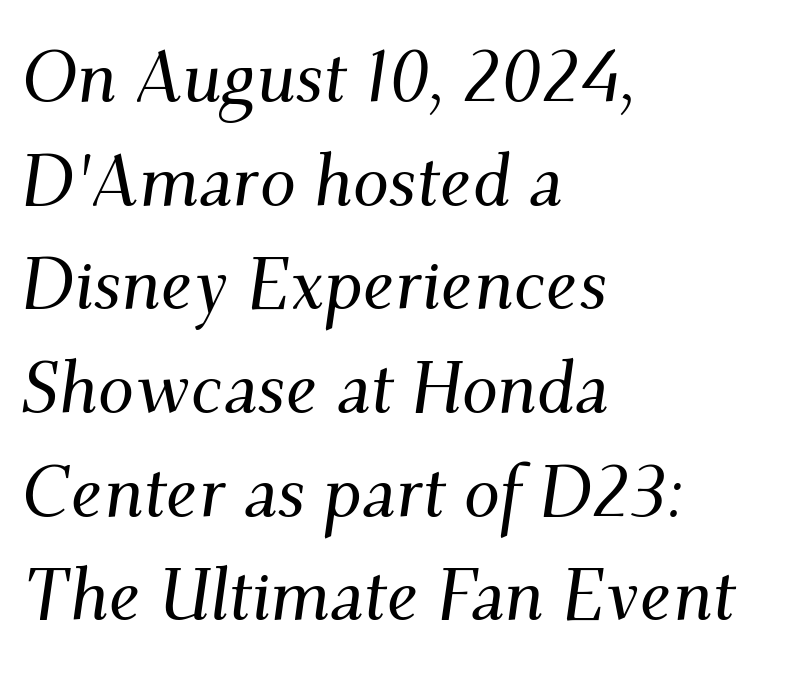
Type style note: has serifs. A student would call this left alignment; a typographer would say flush left, rag right. Students, observe: this is what conventionally led text looks like. The letters are slanted; this is an italic face. The passage shown is typed in a proportional face where columns would drift.
